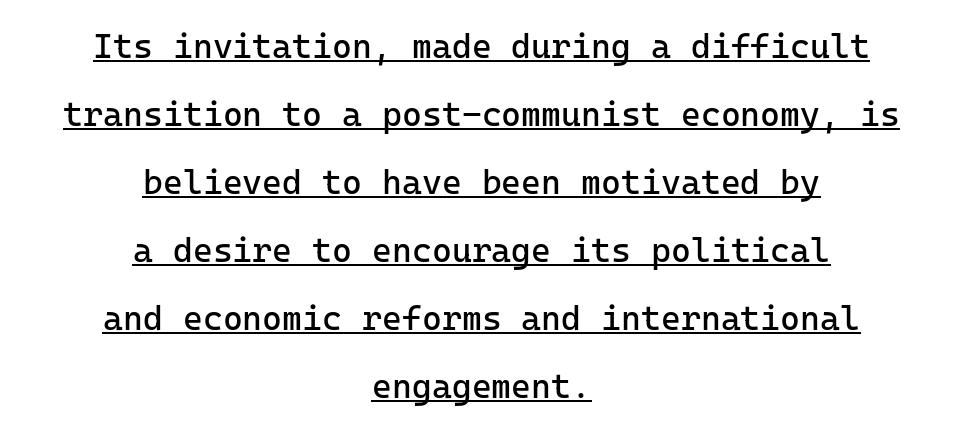
{"serif": "no", "italic": "no", "bold": "no", "weight": "regular", "width": "normal", "stroke_contrast": "low", "x_height": "medium", "underline": "yes", "align": "center", "line_spacing": "loose", "line_spacing_ratio": 2.0, "letter_spacing": "normal", "letter_spacing_em": 0.0, "glyph_px": 34}
